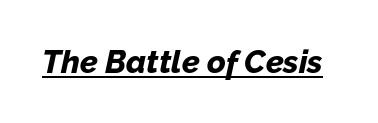
The image shows 32 px bold type, italic (leaning right); set normal letter spacing, underlined; low stroke contrast and a medium x-height.
